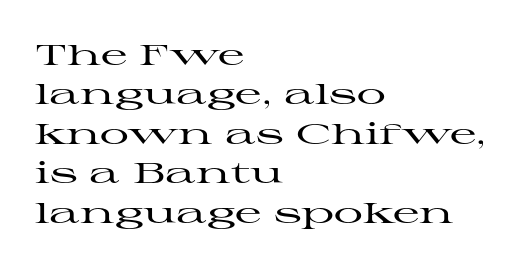
The image shows 29 px wide serif type, upright; set left-aligned, normal line spacing (1.36x), normal letter spacing, not underlined; high stroke contrast and a medium x-height.
